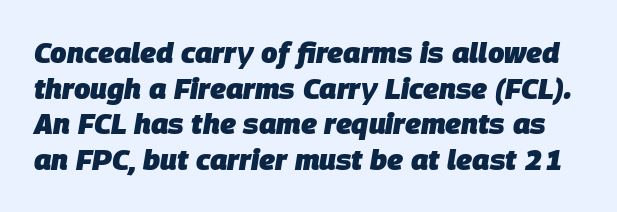
{"italic": "yes", "lean": "right", "slant_degrees": 9, "bold": "yes", "weight": "heavy", "width": "normal", "stroke_contrast": "low", "x_height": "large", "monospaced": "no", "underline": "no", "line_spacing_ratio": 1.23, "letter_spacing": "normal", "letter_spacing_em": 0.0, "glyph_px": 29}
